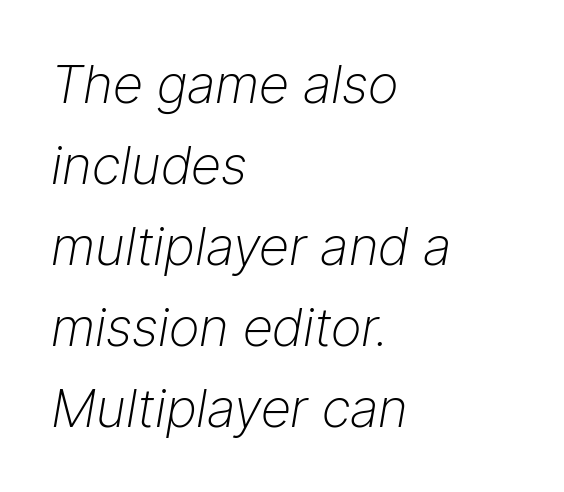
Q: Is the text bold? A: No.
Q: Is the text italic (slanted)? A: Yes, it leans right by about 9 degrees.
Q: Is the text underlined? A: No.
Q: How is the paragraph aligned? A: Left-aligned.
Q: Is the spacing between letters normal or unusually wide? A: Normal.
Q: Is the spacing between lines tight, normal or loose? A: Normal.
Q: Width (condensed, normal, or wide)? A: Normal.
Q: Stroke contrast? A: Low.
Q: x-height? A: Medium.
Q: Monospaced? A: No.
